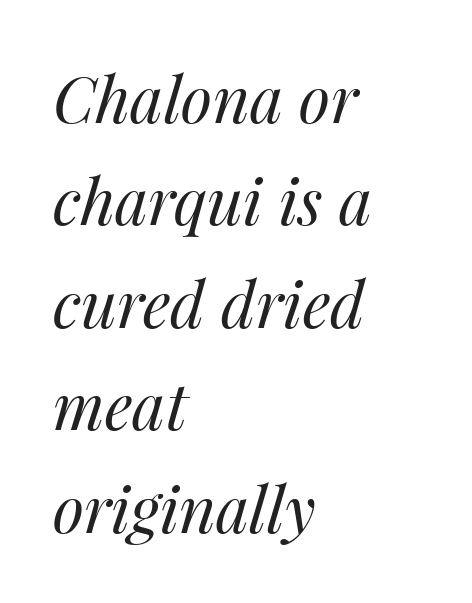
The letters advance in unequal steps, a hallmark of proportional type. A normal amount of white space separates one row of letters from the next. Where is the straight margin? On the left. This sample uses an oblique cut, with every glyph tilted off the vertical. The words here are not underlined.
